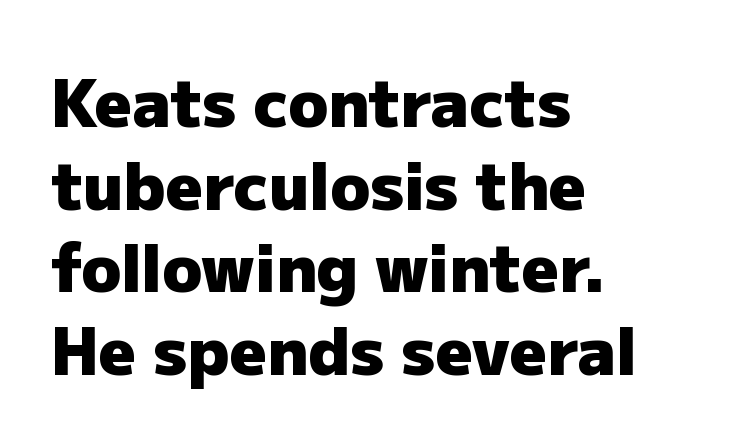
Q: Is the text bold? A: Yes.
Q: Is the text italic (slanted)? A: No, it is upright.
Q: Is the typeface a serif or a sans-serif typeface? A: Sans-serif.
Q: Is the text underlined? A: No.
Q: How is the paragraph aligned? A: Left-aligned.
Q: Is the spacing between letters normal or unusually wide? A: Normal.
Q: Is the spacing between lines tight, normal or loose? A: Normal.
Q: Width (condensed, normal, or wide)? A: Normal.
Q: Stroke contrast? A: Low.
Q: x-height? A: Medium.
Q: Monospaced? A: No.
